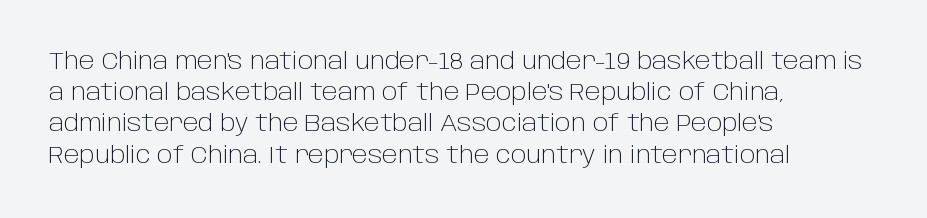
Q: Is the text bold? A: No.
Q: Is the text italic (slanted)? A: No, it is upright.
Q: Is the text underlined? A: No.
Q: How is the paragraph aligned? A: Left-aligned.
Q: Is the spacing between letters normal or unusually wide? A: Normal.
Q: Is the spacing between lines tight, normal or loose? A: Normal.
